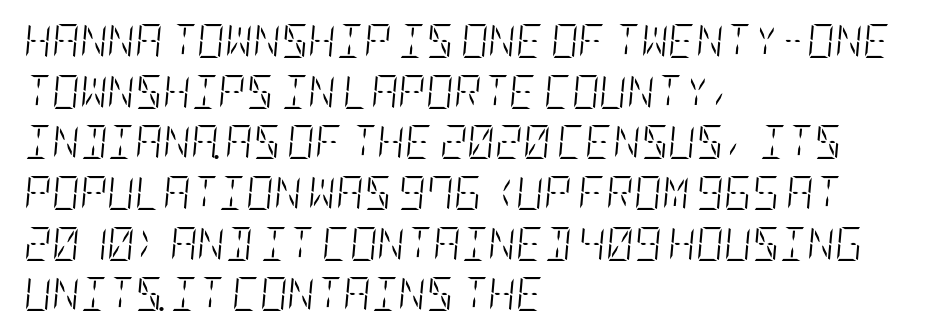
Vertical stems look standard width or narrower in stroke. The face used here has a pronounced slope to its letters. Alignment: flush left. The space directly below the letters is spotless. The lines sit at an ordinary, default distance from one another.
